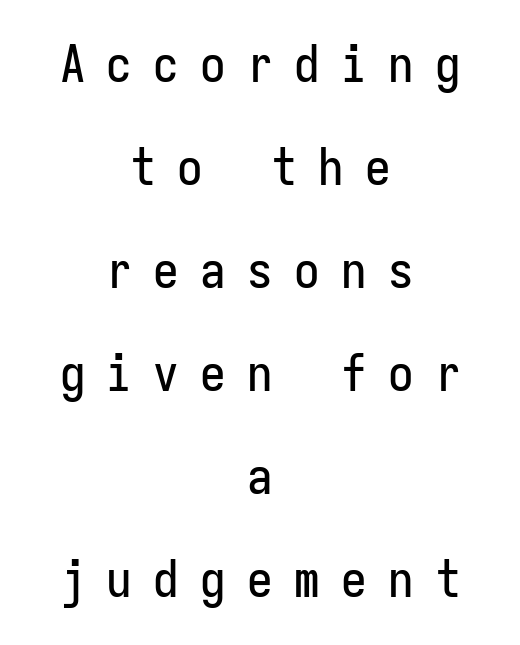
Posture: straight, roman, zero tilt. This is sans-serif lettering, the kind often seen on screens and signage. Where is the straight margin? There isn't one; the lines are centered. Each letter, wide or thin by design, is forced into the same width here.
